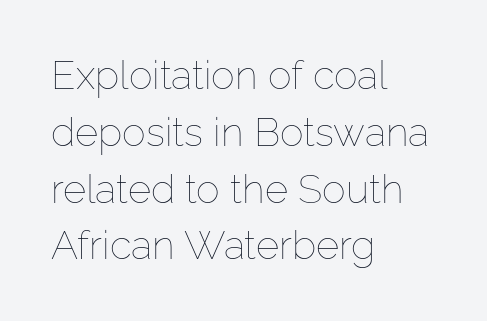
The image shows 40 px thin type, upright; set left-aligned, normal line spacing (1.42x), normal letter spacing, not underlined; low stroke contrast and a medium x-height.
